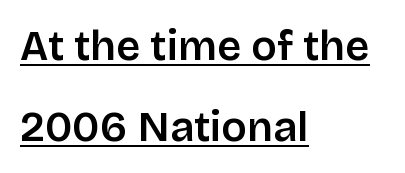
The image shows 42 px semibold sans-serif type, upright; set left-aligned, loose line spacing (1.92x), normal letter spacing, underlined; low stroke contrast and a large x-height.
